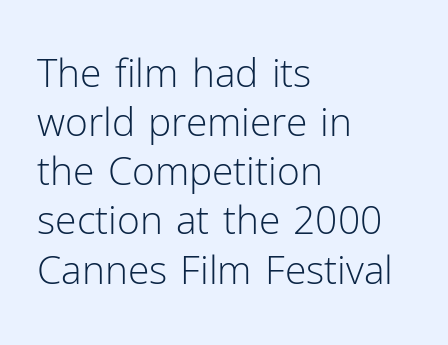
{"serif": "no", "italic": "no", "bold": "no", "weight": "light", "width": "normal", "stroke_contrast": "low", "x_height": "medium", "monospaced": "no", "underline": "no", "align": "left", "line_spacing": "normal", "line_spacing_ratio": 1.26, "letter_spacing": "normal", "letter_spacing_em": 0.0, "glyph_px": 39}
